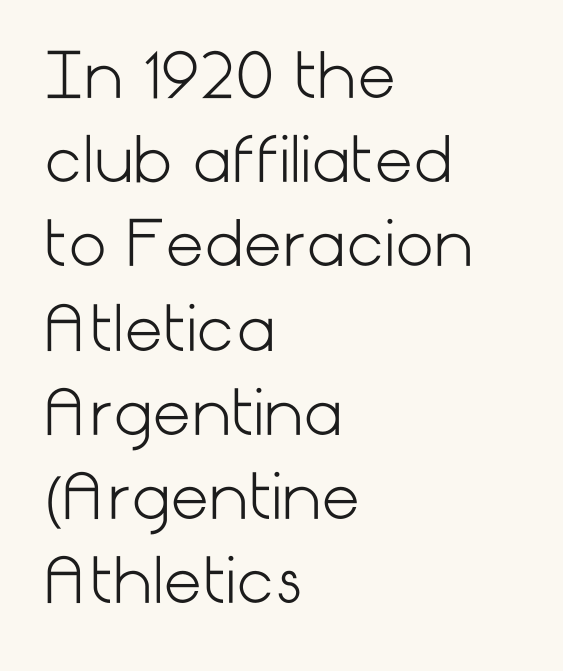
Which margin do the lines hug? The left one — the right edge is uneven. Stroke terminals: plain, sans-serif. Ink coverage per letter is moderate at most. Between one letter and the next there's only the usual sliver of space. Rendered with straight, roman letterforms. The area under the type is left untouched.
